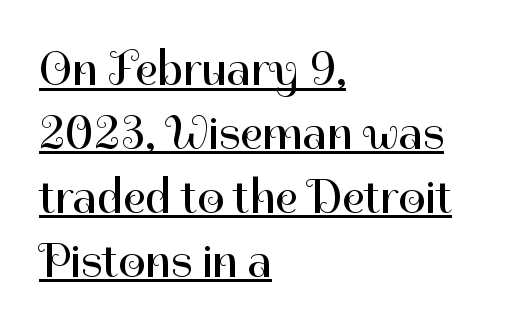
The image shows 48 px regular-weight sans-serif type, upright; set left-aligned, normal line spacing (1.33x), normal letter spacing, underlined; high stroke contrast and a medium x-height.
